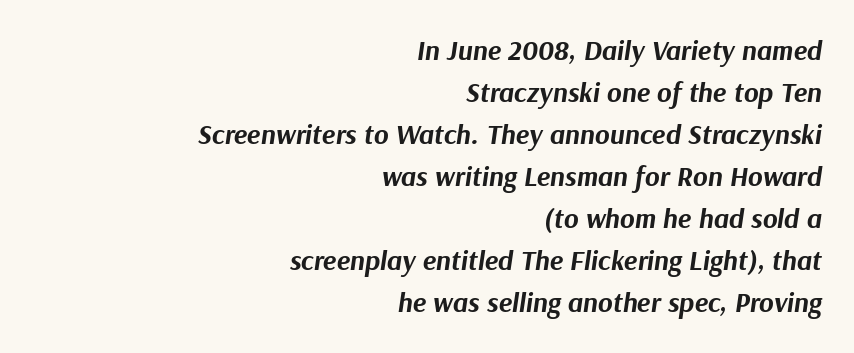
Heavy-handed strokes throughout: this text is bold. Characters are canted at an angle relative to the baseline's perpendicular. The line texture is even and compact thanks to regular tracking. Underline: absent. Varying glyph widths throughout — classic text-font behaviour.
